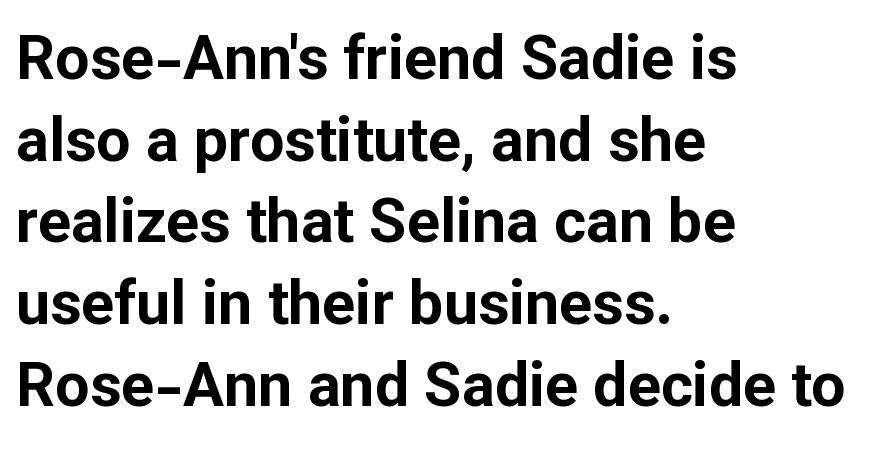
Proportional: the letters do not fall into vertical columns. Posture: straight, roman, zero tilt. The strokes are fattened all the way to bold. Teacher's note: observe the even left margin — that is flush-left alignment.
